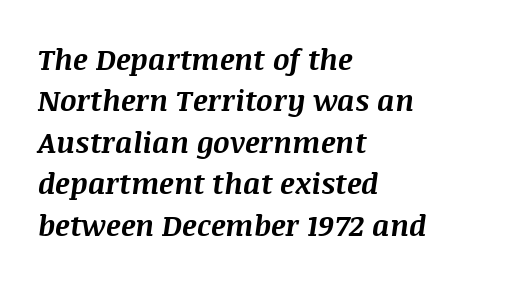
{"italic": "yes", "lean": "right", "slant_degrees": 8, "bold": "yes", "weight": "bold", "width": "normal", "stroke_contrast": "medium", "x_height": "large", "monospaced": "no", "underline": "no", "align": "left", "line_spacing": "normal", "line_spacing_ratio": 1.43, "letter_spacing": "normal", "letter_spacing_em": 0.0, "glyph_px": 29}
